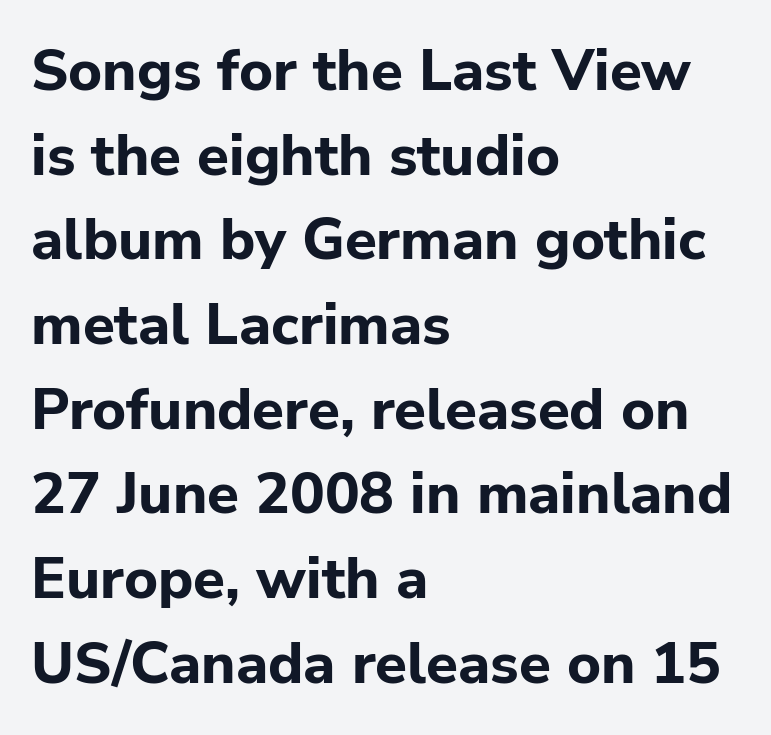
Unmarked baselines from the first word to the last. The line texture is even and compact thanks to regular tracking. In terms of leading, this rendering sits right in the middle. Varying glyph widths throughout — classic text-font behaviour. This is roman type, the default non-slanted kind.
